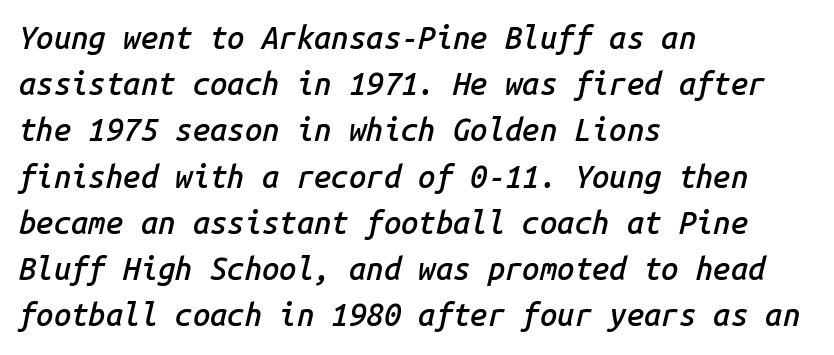
Q: Is the text bold? A: Semi-bold.
Q: Is the text italic (slanted)? A: Yes, it leans right by about 14 degrees.
Q: Is the text underlined? A: No.
Q: How is the paragraph aligned? A: Left-aligned.
Q: Is the spacing between letters normal or unusually wide? A: Normal.
Q: Is the spacing between lines tight, normal or loose? A: Normal.
Q: Width (condensed, normal, or wide)? A: Normal.
Q: Stroke contrast? A: Low.
Q: x-height? A: Medium.
Q: Monospaced? A: Yes.
